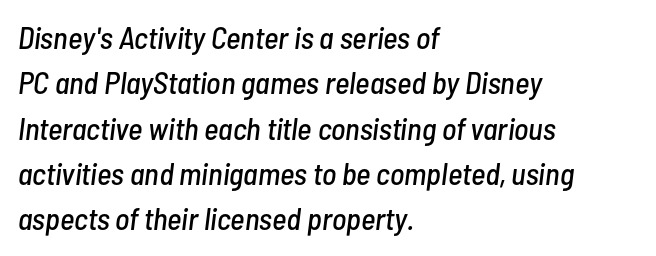
{"italic": "yes", "lean": "right", "slant_degrees": 7, "width": "condensed", "stroke_contrast": "low", "x_height": "medium", "monospaced": "no", "underline": "no", "align": "left", "line_spacing": "normal", "line_spacing_ratio": 1.46, "letter_spacing": "normal", "letter_spacing_em": 0.0, "glyph_px": 31}
